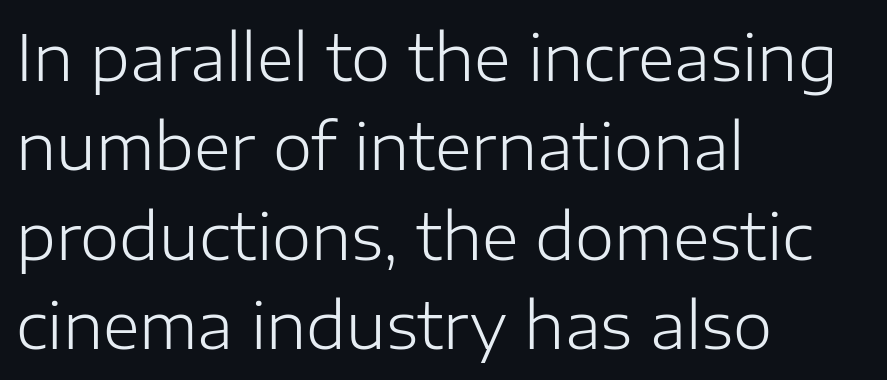
Q: Is the text bold? A: No.
Q: Is the text italic (slanted)? A: No, it is upright.
Q: Is the typeface a serif or a sans-serif typeface? A: Sans-serif.
Q: Is the text underlined? A: No.
Q: How is the paragraph aligned? A: Left-aligned.
Q: Is the spacing between letters normal or unusually wide? A: Normal.
Q: Is the spacing between lines tight, normal or loose? A: Normal.
Q: Width (condensed, normal, or wide)? A: Normal.
Q: Stroke contrast? A: Low.
Q: x-height? A: Medium.
Q: Monospaced? A: No.
